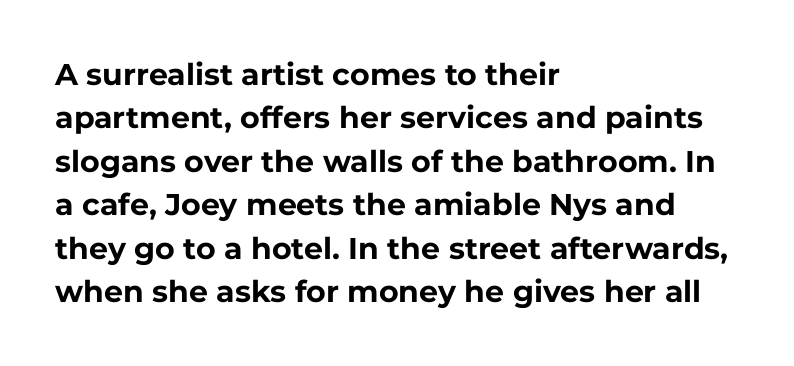
{"serif": "no", "italic": "no", "bold": "yes", "weight": "bold", "width": "normal", "stroke_contrast": "low", "x_height": "medium", "monospaced": "no", "underline": "no", "align": "left", "line_spacing": "normal", "line_spacing_ratio": 1.45, "letter_spacing": "normal", "letter_spacing_em": 0.0, "glyph_px": 30}
